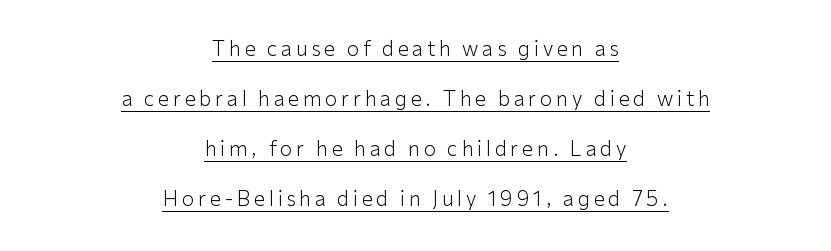
The image shows 20 px text type, upright; set centered, loose line spacing (2.5x), underlined.
